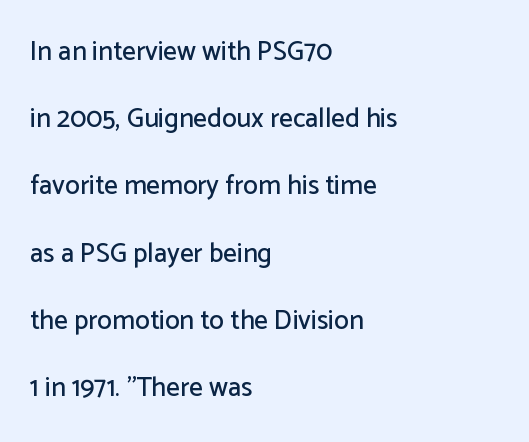
{"italic": "no", "underline": "no", "align": "left", "line_spacing": "loose", "line_spacing_ratio": 2.49, "letter_spacing": "normal", "letter_spacing_em": 0.0, "glyph_px": 27}
